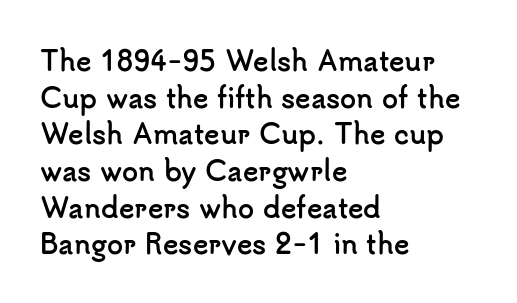
{"italic": "no", "bold": "yes", "underline": "no", "align": "left", "line_spacing": "normal", "line_spacing_ratio": 1.41, "letter_spacing": "normal", "letter_spacing_em": 0.0, "glyph_px": 26}
